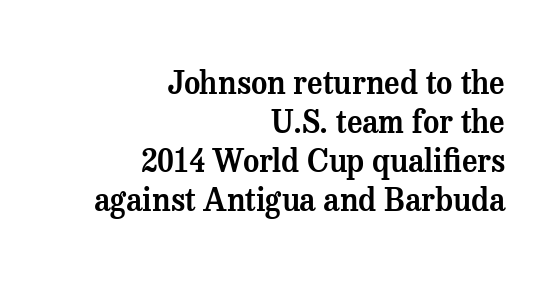
Glyph-to-glyph distance matches everyday printed text. Type without underlining. Visually the block forms a straight wall on the right and a jagged coastline on the left. The passage shown is typeset with a serif family. Think of a printed novel: that variable character pitch is what you see here.
